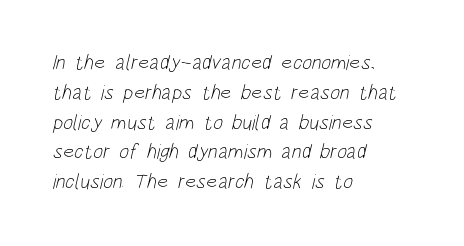
{"bold": "no", "underline": "no", "align": "left", "line_spacing": "normal", "line_spacing_ratio": 1.42, "letter_spacing": "normal", "letter_spacing_em": 0.0, "glyph_px": 21}
